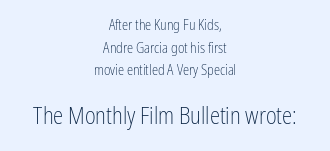
The image shows 23 px text type, upright; set centered, normal line spacing (1.62x), normal letter spacing, not underlined; the second (bottom) block is 1.64x larger.
